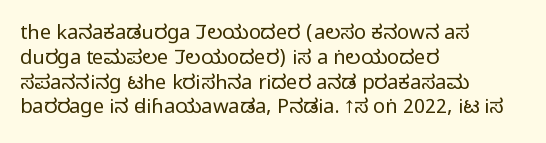
{"italic": "no", "bold": "no", "underline": "no", "align": "left", "line_spacing_ratio": 1.24, "letter_spacing": "normal", "letter_spacing_em": 0.0, "glyph_px": 20}
